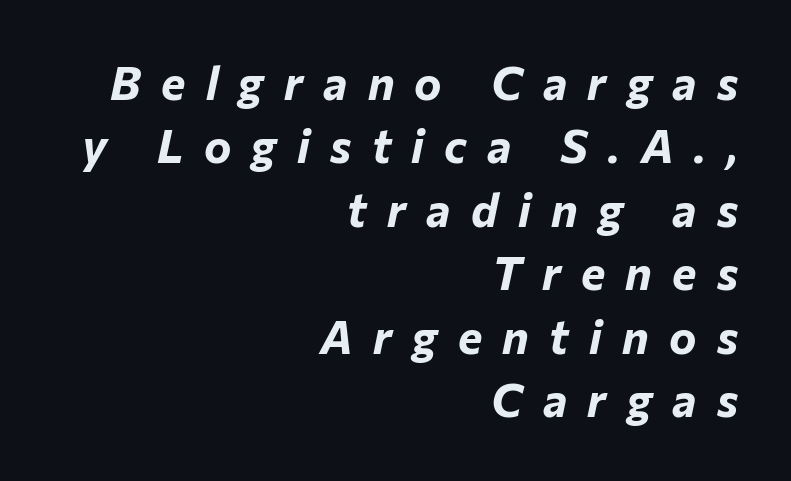
Q: Is the text bold? A: Yes.
Q: Is the text italic (slanted)? A: Yes, it leans right by about 12 degrees.
Q: Is the text underlined? A: No.
Q: How is the paragraph aligned? A: Right-aligned.
Q: Is the spacing between letters normal or unusually wide? A: Unusually wide.
Q: Is the spacing between lines tight, normal or loose? A: Normal.
Q: Width (condensed, normal, or wide)? A: Normal.
Q: Stroke contrast? A: Low.
Q: x-height? A: Medium.
Q: Monospaced? A: No.
